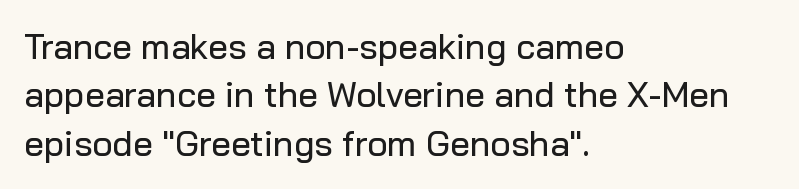
In terms of leading, this rendering sits right in the middle. Posture: vertical. Tracking value appears to be zero — textbook default spacing. Typeset ragged right — the left edge is the straight one. Underline: absent.
